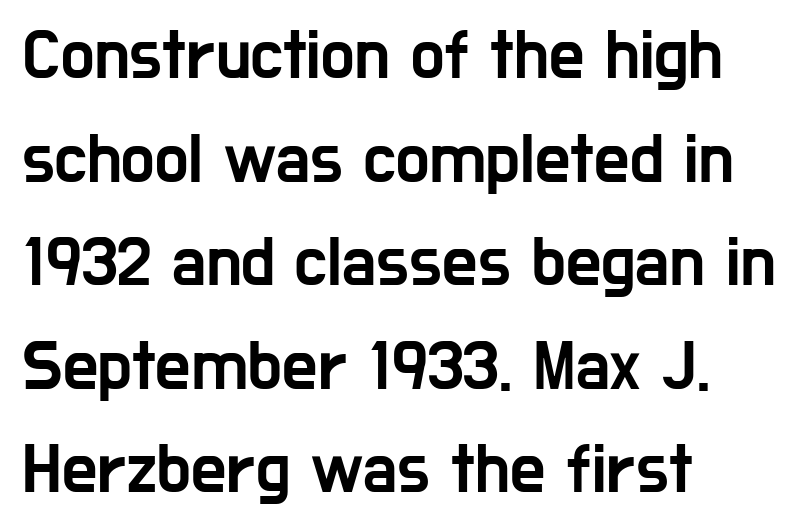
Q: Is the text italic (slanted)? A: No, it is upright.
Q: Is the typeface a serif or a sans-serif typeface? A: Sans-serif.
Q: Is the text underlined? A: No.
Q: How is the paragraph aligned? A: Left-aligned.
Q: Is the spacing between letters normal or unusually wide? A: Normal.
Q: Is the spacing between lines tight, normal or loose? A: Normal.
Q: Width (condensed, normal, or wide)? A: Condensed.
Q: Stroke contrast? A: Low.
Q: x-height? A: Medium.
Q: Monospaced? A: No.
